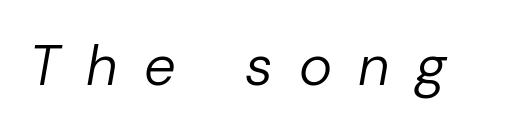
Q: Is the text bold? A: No.
Q: Is the text italic (slanted)? A: Yes, it leans right by about 10 degrees.
Q: Is the text underlined? A: No.
Q: Is the spacing between letters normal or unusually wide? A: Unusually wide.
Q: Width (condensed, normal, or wide)? A: Normal.
Q: Stroke contrast? A: Low.
Q: x-height? A: Medium.
Q: Monospaced? A: No.
